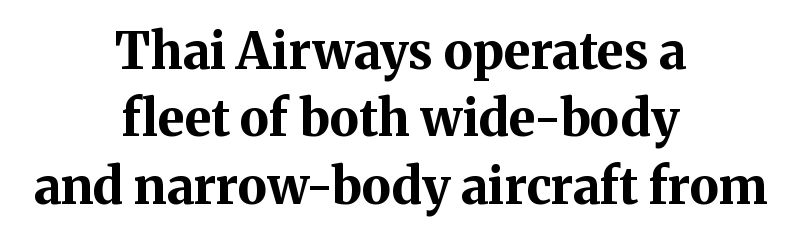
Q: Is the text bold? A: Yes.
Q: Is the text italic (slanted)? A: No, it is upright.
Q: Is the typeface a serif or a sans-serif typeface? A: Serif.
Q: Is the text underlined? A: No.
Q: How is the paragraph aligned? A: Centered.
Q: Is the spacing between letters normal or unusually wide? A: Normal.
Q: Is the spacing between lines tight, normal or loose? A: Normal.
Q: Width (condensed, normal, or wide)? A: Normal.
Q: Stroke contrast? A: Medium.
Q: x-height? A: Medium.
Q: Monospaced? A: No.
